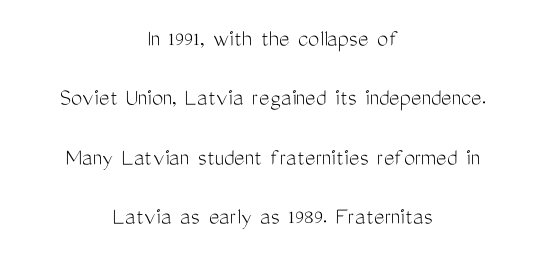
The image shows 25 px text type, upright; set centered, loose line spacing (2.38x), normal letter spacing, not underlined.
